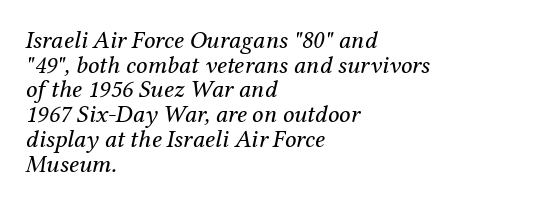
{"italic": "yes", "lean": "right", "slant_degrees": 12, "bold": "no", "underline": "no", "align": "left", "line_spacing": "tight", "line_spacing_ratio": 0.99, "letter_spacing": "normal", "letter_spacing_em": 0.0, "glyph_px": 25}
